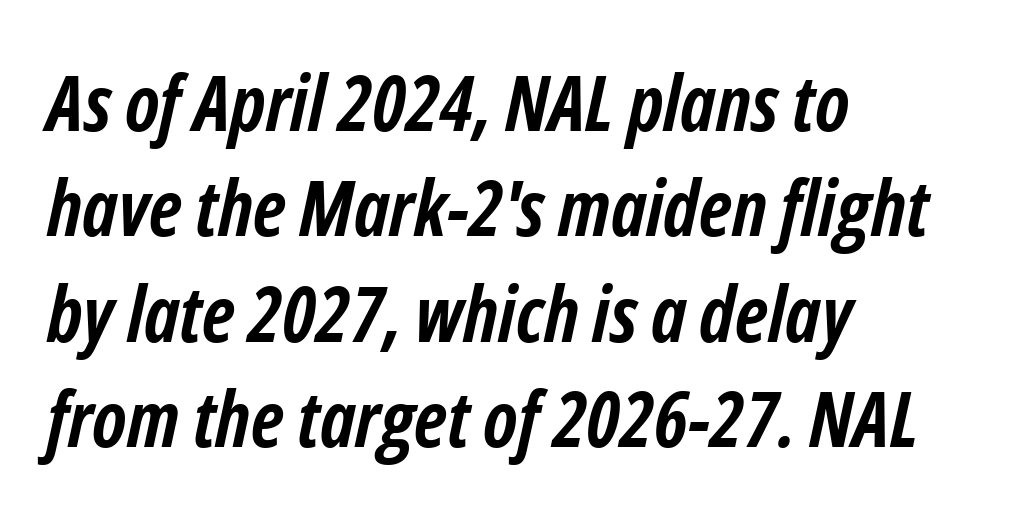
The image shows 78 px semibold, condensed type, italic (leaning right); set left-aligned, normal line spacing (1.35x), normal letter spacing, not underlined; low stroke contrast and a medium x-height.
